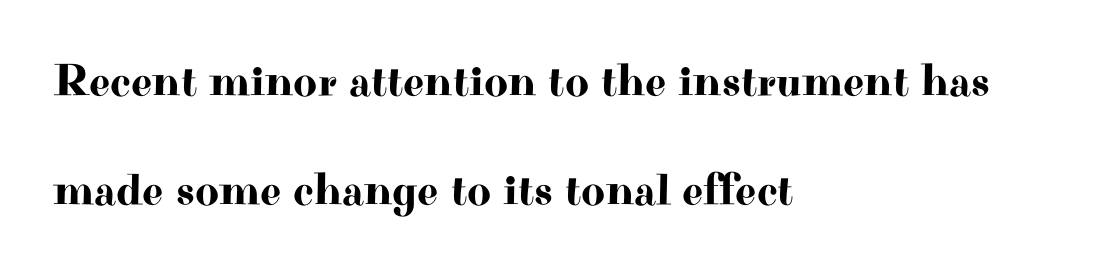
The glyphs are unaccompanied by any horizontal stroke below them. There is no visible air inserted between adjacent glyphs. This rendering uses left alignment, leaving the right contour irregular. A typesetter would call this proportional, since set widths differ per character. It's the straight-up-and-down kind of type.
